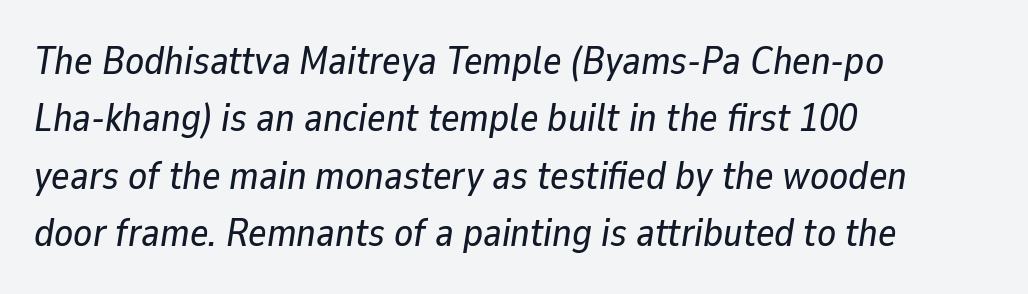
The image shows 39 px text type, italic (leaning right); set left-aligned, normal line spacing (1.47x), normal letter spacing, not underlined; low stroke contrast and a medium x-height.
